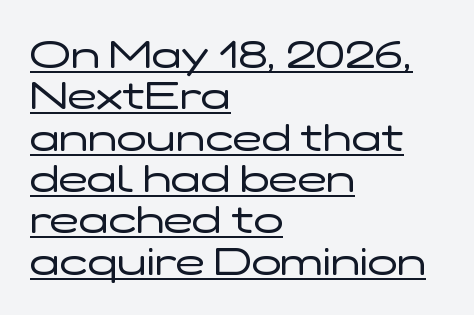
The image shows 39 px regular-weight, wide sans-serif type, upright; set left-aligned, tight line spacing (1.06x), normal letter spacing, underlined; low stroke contrast and a medium x-height.
